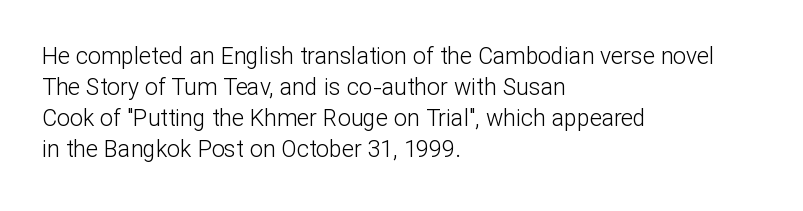
The image shows 23 px text type, upright; set left-aligned, normal line spacing (1.35x), normal letter spacing, not underlined.
